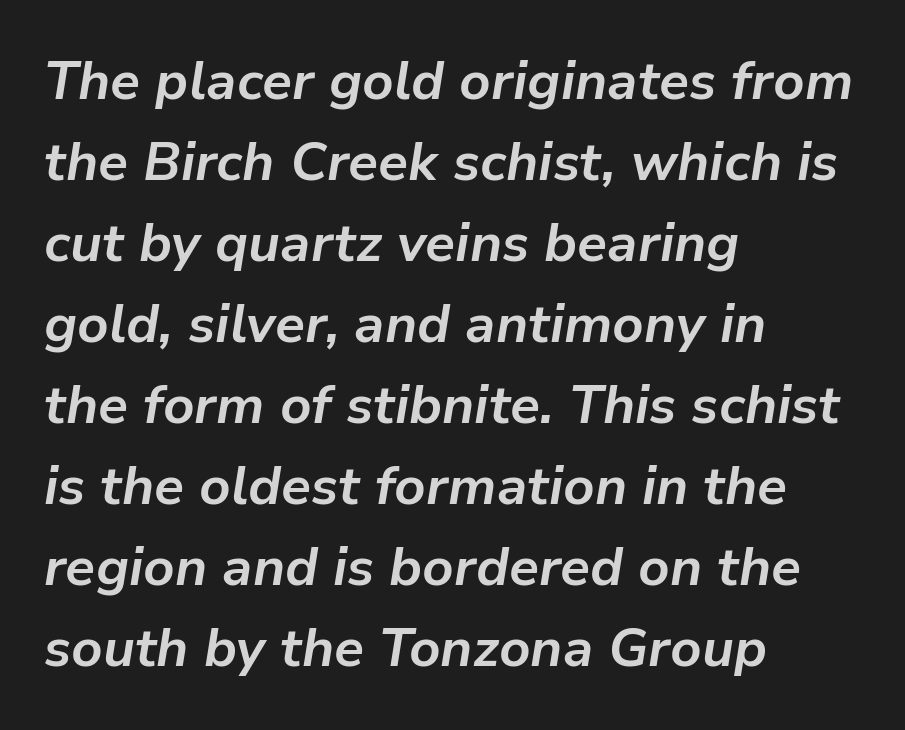
Emphasis by weight is at full strength: bold. The face used here has a pronounced slope to its letters. Beneath every word, the page is bare. Leading matches the norm, producing a regular column. A typesetter would call this proportional, since set widths differ per character.
